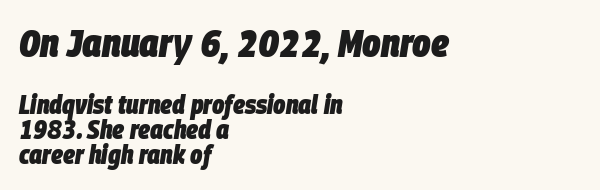
An italicized treatment has been applied to the whole sample. A clean baseline with only descenders dipping below it. The line texture is even and compact thanks to regular tracking. This sample has the flowing, uneven cadence of proportional lettering. The passage is arranged the way most books set body copy — flush left.
